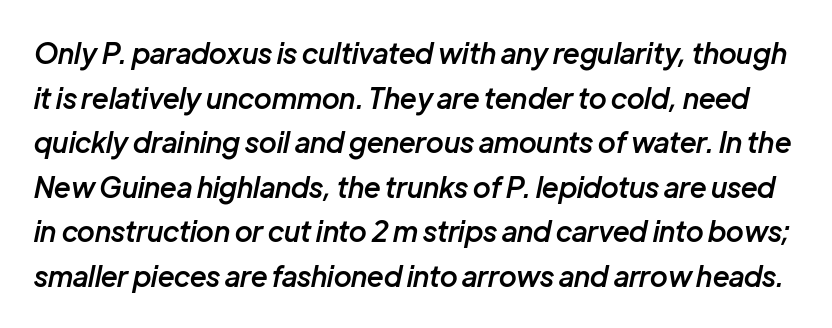
{"italic": "yes", "lean": "right", "slant_degrees": 12, "bold": "semi", "weight": "semibold", "width": "normal", "stroke_contrast": "low", "x_height": "medium", "monospaced": "no", "underline": "no", "line_spacing": "normal", "line_spacing_ratio": 1.59, "letter_spacing": "normal", "letter_spacing_em": 0.0, "glyph_px": 28}
